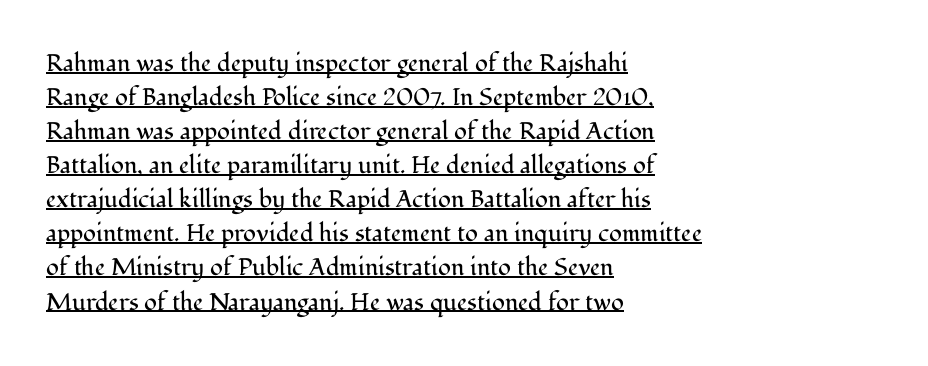
{"italic": "no", "bold": "no", "underline": "yes", "align": "left", "line_spacing": "normal", "line_spacing_ratio": 1.42, "letter_spacing": "normal", "letter_spacing_em": 0.0, "glyph_px": 24}
